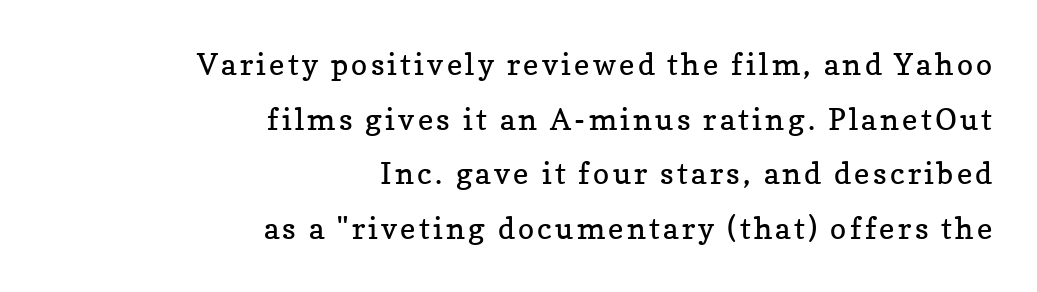
The image shows 30 px regular-weight serif type, upright; set right-aligned, line spacing 1.82x, not underlined; low stroke contrast and a medium x-height.
